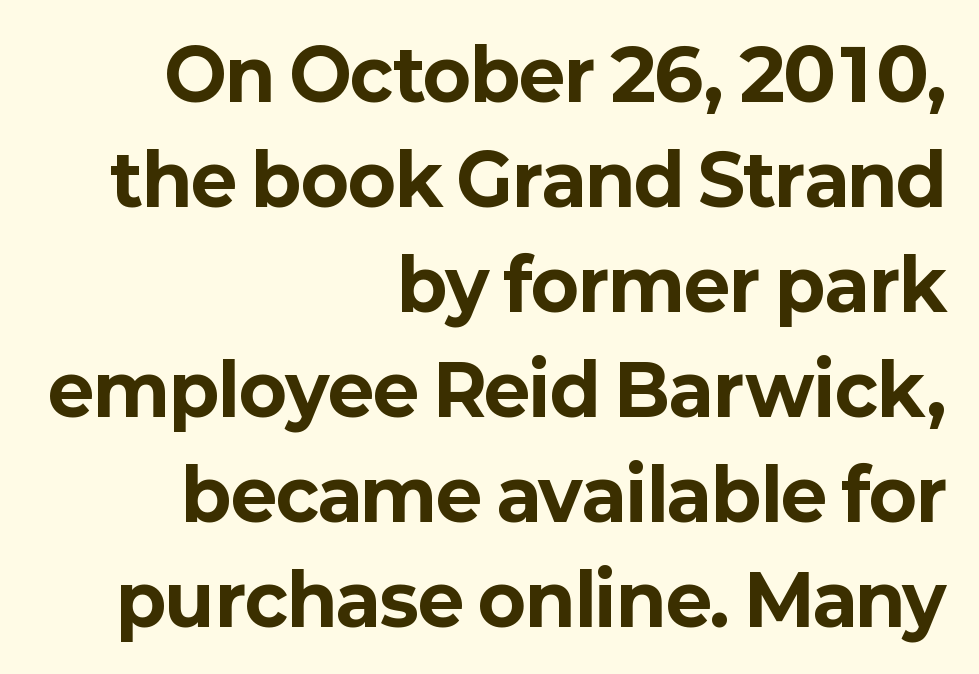
Honestly, there is no underline to notice here at all. Typeset ragged left — the right edge is the straight one. Nothing unusual about the tracking: characters are spaced as the font intends. The typesetting leans heavy: a genuine bold. Notice how descenders clear the ascenders below comfortably — that's standard leading.
